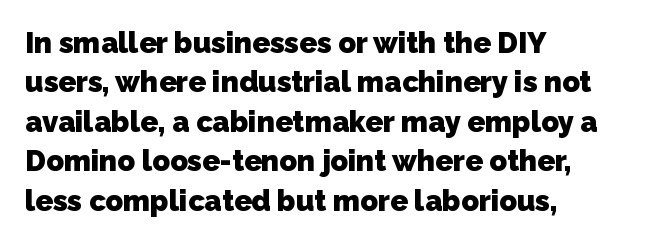
Q: Is the text bold? A: Yes.
Q: Is the typeface a serif or a sans-serif typeface? A: Sans-serif.
Q: Is the text underlined? A: No.
Q: How is the paragraph aligned? A: Left-aligned.
Q: Is the spacing between letters normal or unusually wide? A: Normal.
Q: Is the spacing between lines tight, normal or loose? A: Normal.
Q: Width (condensed, normal, or wide)? A: Normal.
Q: Stroke contrast? A: Low.
Q: x-height? A: Medium.
Q: Monospaced? A: No.
